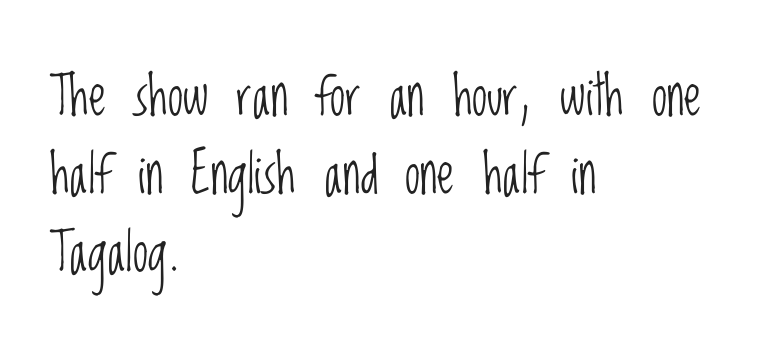
The image shows 55 px light, condensed sans-serif type, upright; set left-aligned, normal line spacing (1.42x), normal letter spacing, not underlined; low stroke contrast and a large x-height.
